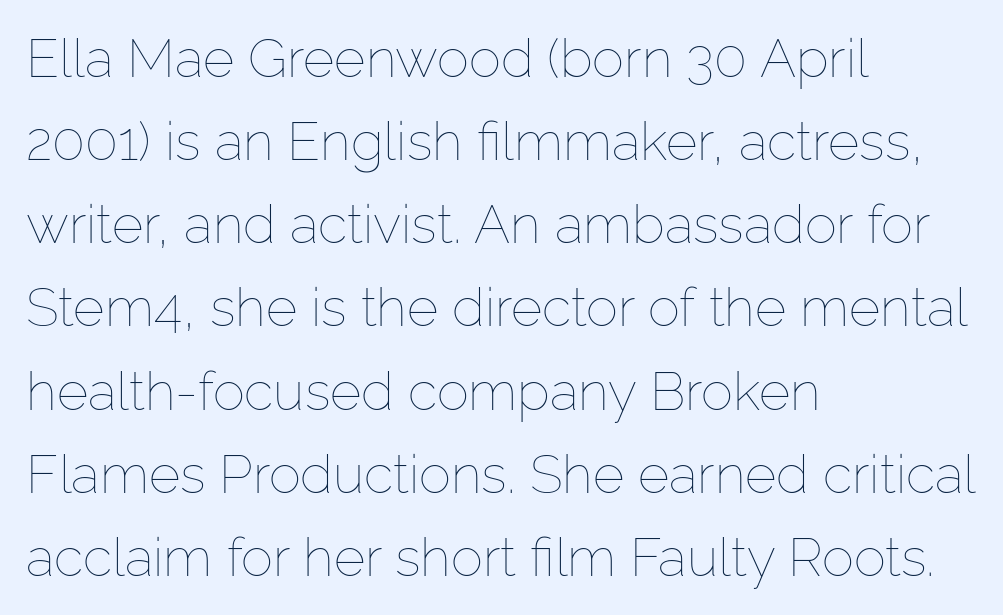
Q: Is the text bold? A: No.
Q: Is the text italic (slanted)? A: No, it is upright.
Q: Is the text underlined? A: No.
Q: How is the paragraph aligned? A: Left-aligned.
Q: Is the spacing between letters normal or unusually wide? A: Normal.
Q: Is the spacing between lines tight, normal or loose? A: Normal.
Q: Width (condensed, normal, or wide)? A: Normal.
Q: Stroke contrast? A: Low.
Q: x-height? A: Medium.
Q: Monospaced? A: No.
